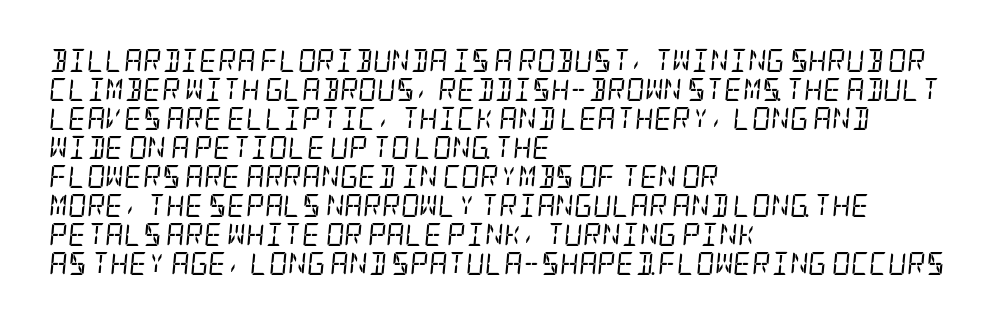
Q: Is the text bold? A: No.
Q: Is the text italic (slanted)? A: Yes, it leans right by about 5 degrees.
Q: Is the text underlined? A: No.
Q: How is the paragraph aligned? A: Left-aligned.
Q: Is the spacing between letters normal or unusually wide? A: Normal.
Q: Is the spacing between lines tight, normal or loose? A: Normal.
